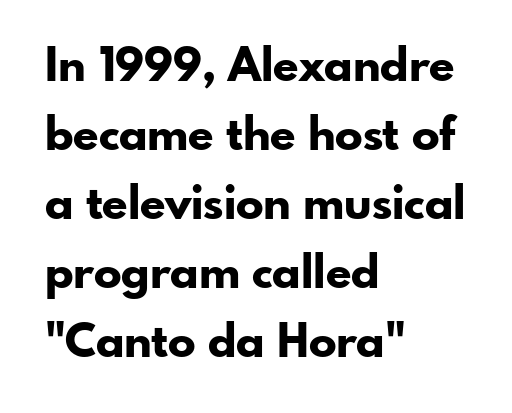
The image shows 46 px bold sans-serif type, upright; set left-aligned, normal line spacing (1.5x), normal letter spacing, not underlined; low stroke contrast and a small x-height.
